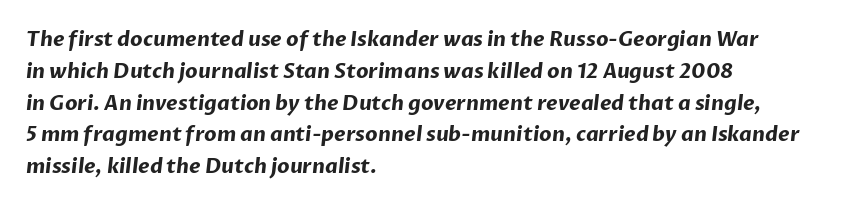
{"bold": "yes", "underline": "no", "align": "left", "line_spacing": "normal", "line_spacing_ratio": 1.59, "letter_spacing": "normal", "letter_spacing_em": 0.0, "glyph_px": 20}
